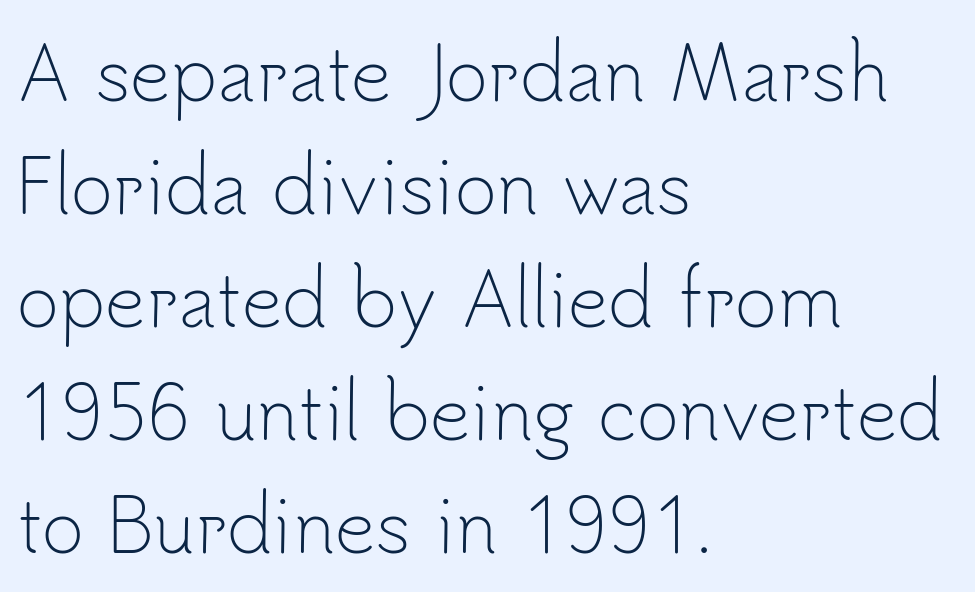
The image shows 72 px light sans-serif type, upright; set left-aligned, normal line spacing (1.57x), normal letter spacing, not underlined; low stroke contrast and a small x-height.
